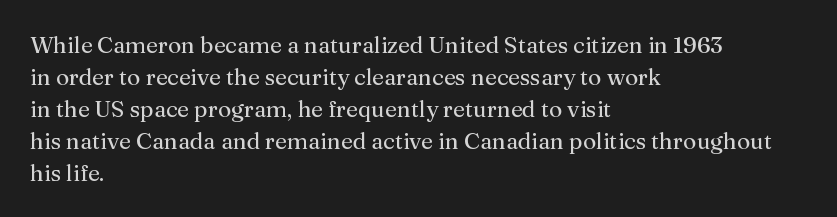
Q: Is the text bold? A: No.
Q: Is the text italic (slanted)? A: No, it is upright.
Q: Is the text underlined? A: No.
Q: How is the paragraph aligned? A: Left-aligned.
Q: Is the spacing between letters normal or unusually wide? A: Normal.
Q: Is the spacing between lines tight, normal or loose? A: Normal.
